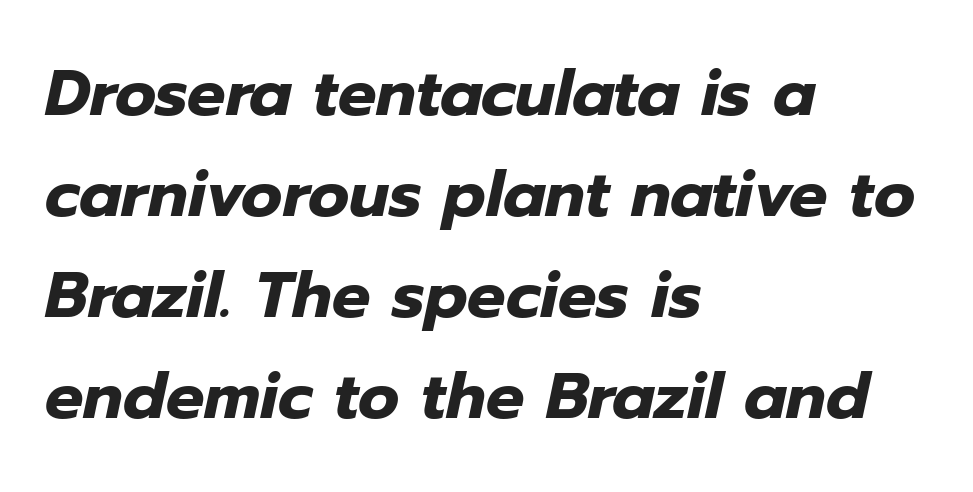
{"italic": "yes", "lean": "right", "slant_degrees": 12, "bold": "yes", "weight": "heavy", "width": "normal", "stroke_contrast": "low", "x_height": "medium", "monospaced": "no", "underline": "no", "align": "left", "line_spacing": "normal", "line_spacing_ratio": 1.58, "letter_spacing": "normal", "letter_spacing_em": 0.0, "glyph_px": 64}
